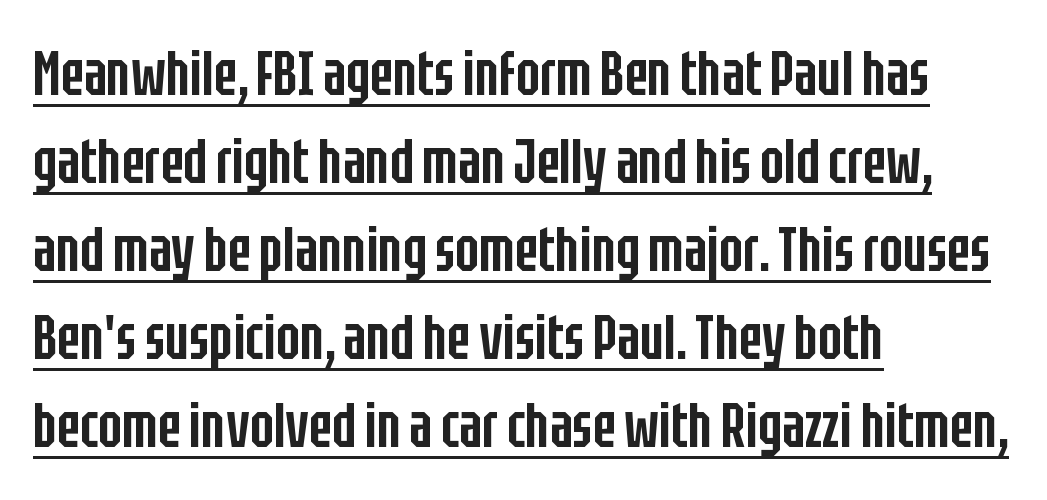
Line starts are locked; line ends wander. Each letter keeps its own natural width here, so spacing adapts to shape. Is this a sans? Yes — the strokes have no serifs. Between one letter and the next there's only the usual sliver of space. Vertical strokes here are truly vertical. The glyphs are accompanied by a horizontal stroke just below them.
